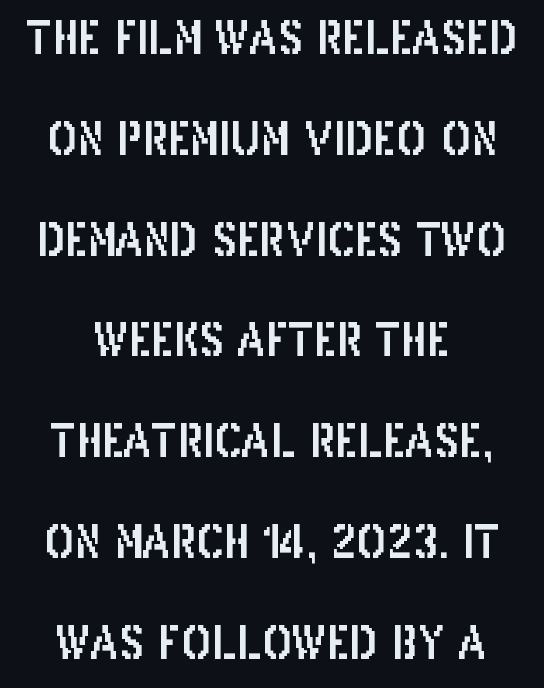
{"serif": "no", "italic": "no", "width": "condensed", "stroke_contrast": "low", "x_height": "large", "monospaced": "no", "underline": "no", "line_spacing": "loose", "line_spacing_ratio": 2.24, "letter_spacing": "normal", "letter_spacing_em": 0.0, "glyph_px": 45}
